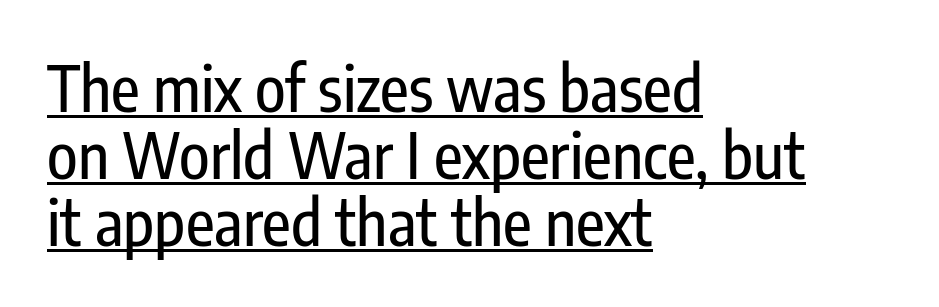
{"serif": "no", "italic": "no", "width": "condensed", "stroke_contrast": "low", "x_height": "medium", "monospaced": "no", "underline": "yes", "align": "left", "line_spacing": "tight", "line_spacing_ratio": 1.06, "letter_spacing": "normal", "letter_spacing_em": 0.0, "glyph_px": 63}
